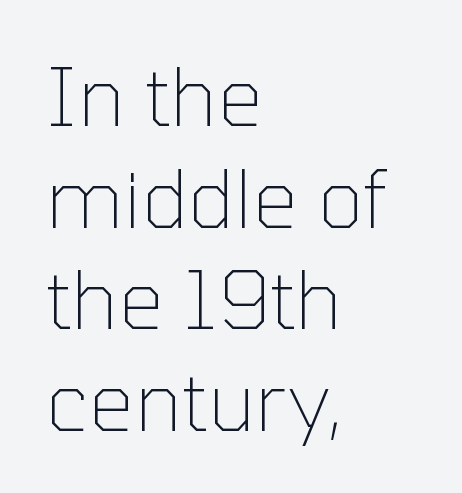
Posture: straight, roman, zero tilt. Casual observation: everything's shoved over to the left. Letters rest on an invisible, unmarked baseline. Whoever set this chose a conventional vertical rhythm. The font sits on the lighter half of the weight spectrum, regular included. The rendering keeps characters at their native spacing.
